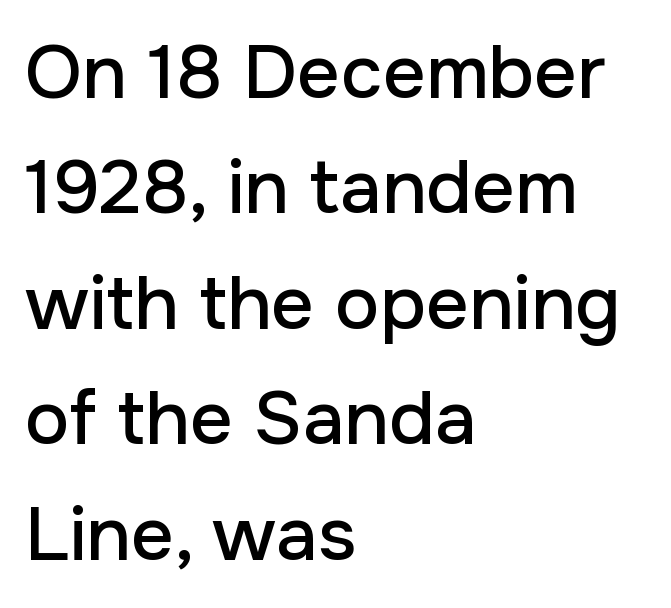
Q: Is the text italic (slanted)? A: No, it is upright.
Q: Is the typeface a serif or a sans-serif typeface? A: Sans-serif.
Q: Is the text underlined? A: No.
Q: How is the paragraph aligned? A: Left-aligned.
Q: Is the spacing between letters normal or unusually wide? A: Normal.
Q: Is the spacing between lines tight, normal or loose? A: Normal.
Q: Width (condensed, normal, or wide)? A: Normal.
Q: Stroke contrast? A: Low.
Q: x-height? A: Medium.
Q: Monospaced? A: No.
